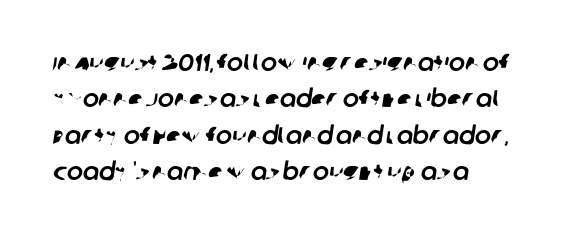
{"underline": "no", "line_spacing": "normal", "line_spacing_ratio": 1.52, "letter_spacing": "normal", "letter_spacing_em": 0.0, "glyph_px": 24}
